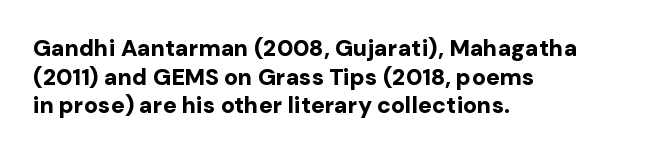
In CSS terms this would be text-align: left. On the weight axis this lands at bold, roughly 700. No word sits above an underline. Regarding leading, the lines here are spaced in the standard way. Quick note: not italic, upright. Glyph-to-glyph distance matches everyday printed text.
